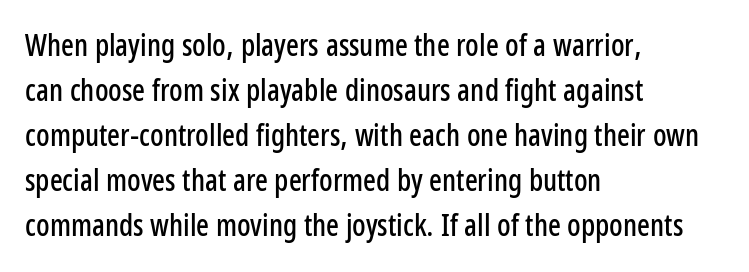
Q: Is the text italic (slanted)? A: No, it is upright.
Q: Is the typeface a serif or a sans-serif typeface? A: Sans-serif.
Q: Is the text underlined? A: No.
Q: How is the paragraph aligned? A: Left-aligned.
Q: Is the spacing between letters normal or unusually wide? A: Normal.
Q: Is the spacing between lines tight, normal or loose? A: Normal.
Q: Width (condensed, normal, or wide)? A: Condensed.
Q: Stroke contrast? A: Low.
Q: x-height? A: Medium.
Q: Monospaced? A: No.
